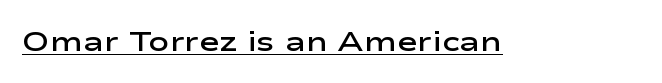
These lines are rendered in a variable-pitch font. Do the letters lean? They stand straight. In terms of weight, the rendering is demibold, just under bold. Observe the ordinary spacing: letters are neighbours, not strangers. The glyphs in this specimen are sans serif. Emphasis is given by a line drawn under the lettering.
